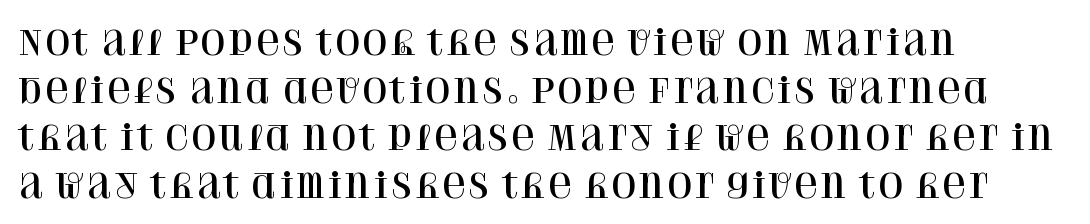
{"serif": "yes", "italic": "no", "width": "normal", "stroke_contrast": "high", "x_height": "large", "monospaced": "no", "underline": "no", "align": "left", "line_spacing": "normal", "line_spacing_ratio": 1.44, "letter_spacing": "normal", "letter_spacing_em": 0.0, "glyph_px": 33}
